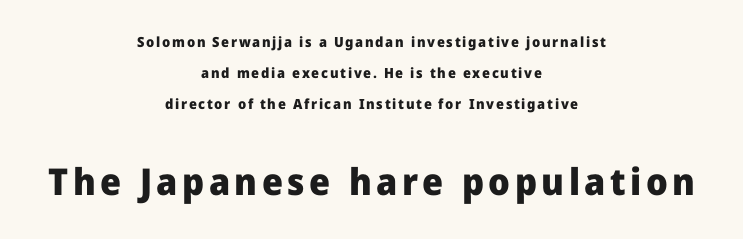
{"serif": "no", "italic": "no", "bold": "yes", "weight": "heavy", "width": "normal", "stroke_contrast": "low", "x_height": "medium", "monospaced": "no", "underline": "no", "align": "center", "line_spacing": "loose", "line_spacing_ratio": 2.23, "larger_block": "second", "size_ratio": 2.64, "glyph_px": 37}
